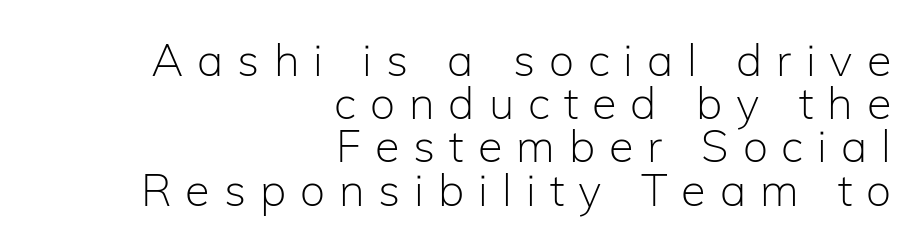
Spacing between characters has been opened up far beyond the box default. Compared with a flush-left layout, this one pins lines to the opposite, right side. No letter is thick-stroked: the sample isn't bold. It's the straight-up-and-down kind of type. Horizontal bands of white between lines are thin slivers. The designer went with a sans here, leaving each stem footless.
